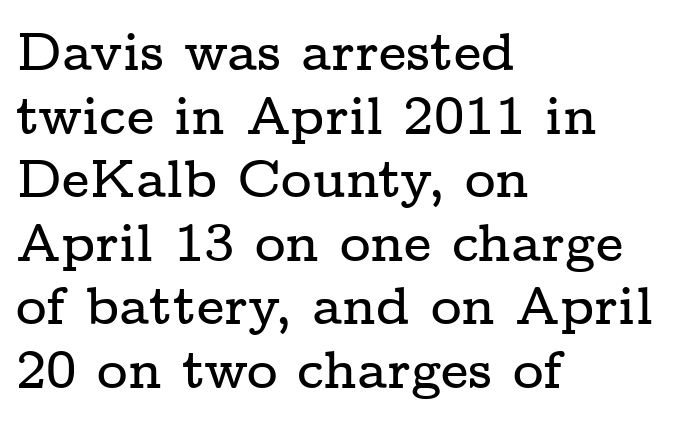
The strip under each line holds only bare page. Short and long lines alike share a common starting point at left. A typesetter would call this zero additional tracking. Are there feet on the stems? There are — it's a serif. Spacing verdict: proportional, widths tailored to each character.
